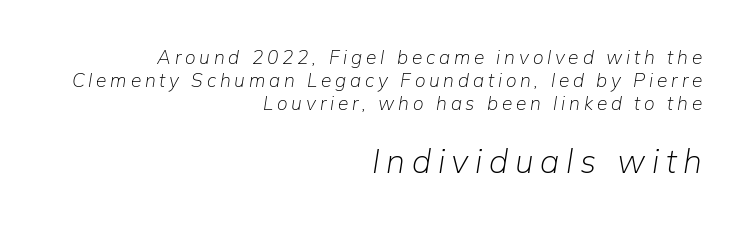
Q: Is the text bold? A: No.
Q: Is the text italic (slanted)? A: Yes, it leans right by about 9 degrees.
Q: Is the text underlined? A: No.
Q: How is the paragraph aligned? A: Right-aligned.
Q: Is the spacing between letters normal or unusually wide? A: Unusually wide.
Q: Which block of text is set in a larger size, the first (top) or the second (bottom)? A: The second (bottom) one.
Q: Width (condensed, normal, or wide)? A: Normal.
Q: Stroke contrast? A: Low.
Q: x-height? A: Medium.
Q: Monospaced? A: No.
